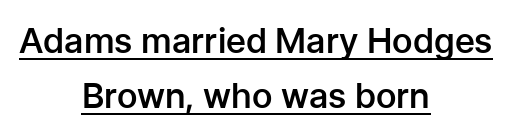
Underline: present. Ordinary non-slanted type is in use. The text block is weighted toward neither margin, spreading evenly from the middle. You can tell from the bare stems that sans-serif type was used.
